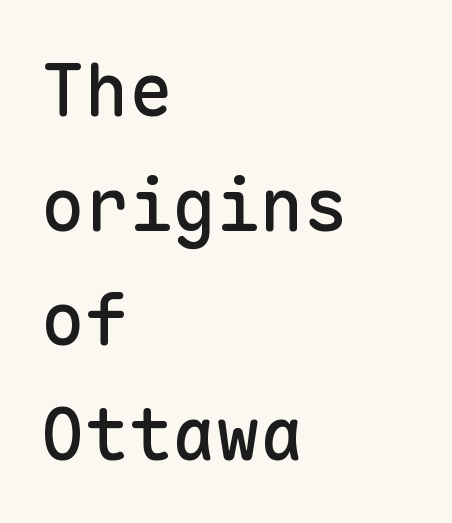
Q: Is the text italic (slanted)? A: No, it is upright.
Q: Is the typeface a serif or a sans-serif typeface? A: Sans-serif.
Q: Is the text underlined? A: No.
Q: How is the paragraph aligned? A: Left-aligned.
Q: Is the spacing between letters normal or unusually wide? A: Normal.
Q: Is the spacing between lines tight, normal or loose? A: Normal.
Q: Width (condensed, normal, or wide)? A: Normal.
Q: Stroke contrast? A: Low.
Q: x-height? A: Medium.
Q: Monospaced? A: Yes.
